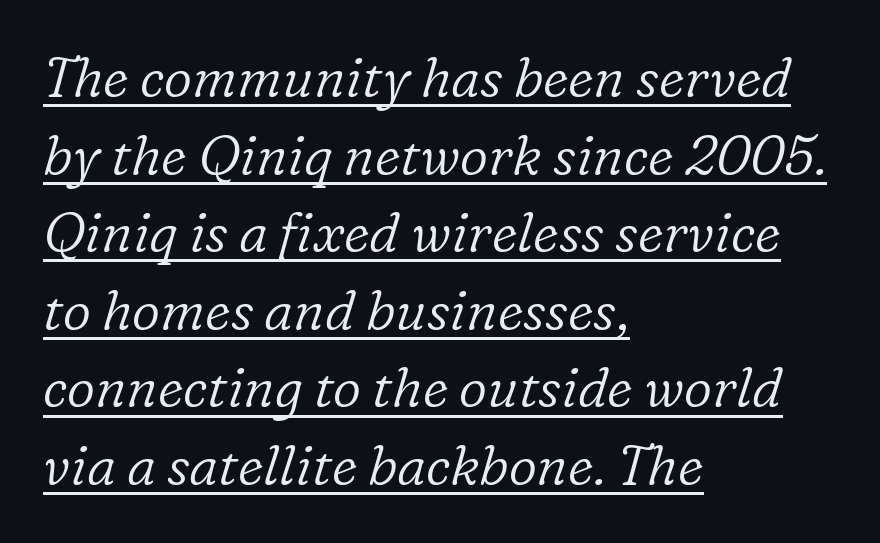
Each stroke keeps to a modest, everyday thickness or less. The rendering anchors every line to the left-hand side. The glyphs in this specimen are seriffed. Rows of type keep a routine distance in the vertical direction. Inter-character spacing is left at the font's built-in metrics. Characters are canted at an angle relative to the baseline's perpendicular.
